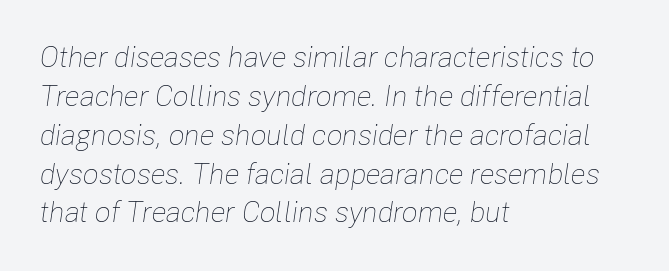
{"italic": "yes", "lean": "right", "slant_degrees": 8, "bold": "no", "weight": "thin", "width": "condensed", "stroke_contrast": "low", "x_height": "medium", "monospaced": "no", "underline": "no", "align": "left", "line_spacing": "normal", "line_spacing_ratio": 1.34, "letter_spacing": "normal", "letter_spacing_em": 0.0, "glyph_px": 29}
